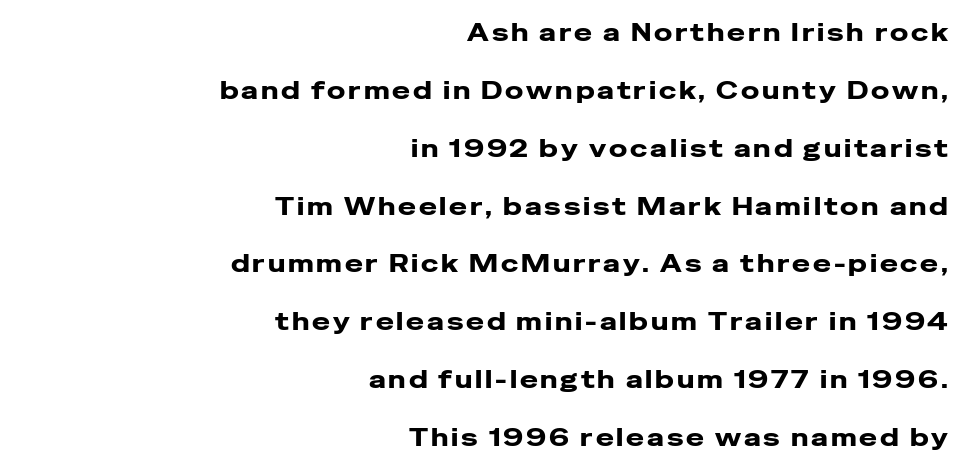
Set as a true bold cut, around the 700 mark. Successive baselines arrive slowly, with a big drop between each. If you drew a line through each stem, it would be perfectly vertical. The specimen omits any rule beneath the text block's lines. All the whitespace from short lines collects on the left.
